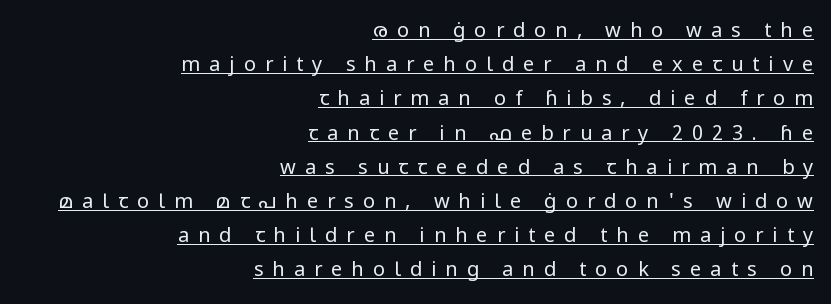
Q: Is the text bold? A: No.
Q: Is the text italic (slanted)? A: No, it is upright.
Q: Is the text underlined? A: Yes.
Q: How is the paragraph aligned? A: Right-aligned.
Q: Is the spacing between letters normal or unusually wide? A: Unusually wide.
